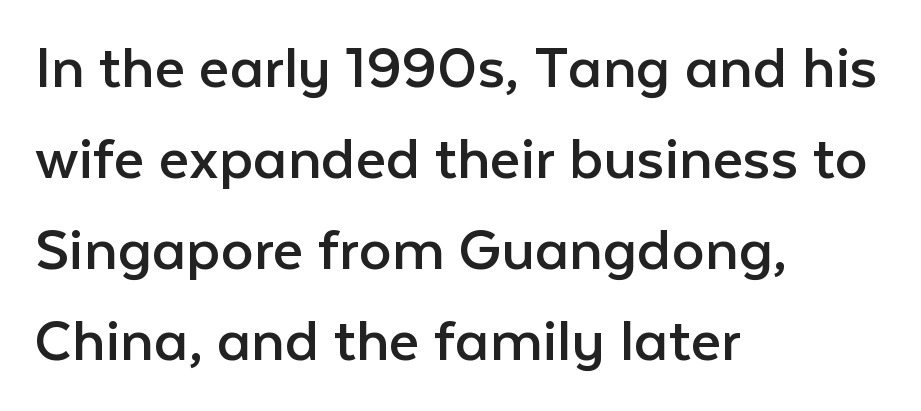
Q: Is the text bold? A: No.
Q: Is the text italic (slanted)? A: No, it is upright.
Q: Is the typeface a serif or a sans-serif typeface? A: Sans-serif.
Q: Is the text underlined? A: No.
Q: How is the paragraph aligned? A: Left-aligned.
Q: Is the spacing between letters normal or unusually wide? A: Normal.
Q: Is the spacing between lines tight, normal or loose? A: Normal.
Q: Width (condensed, normal, or wide)? A: Normal.
Q: Stroke contrast? A: Low.
Q: x-height? A: Medium.
Q: Monospaced? A: No.
